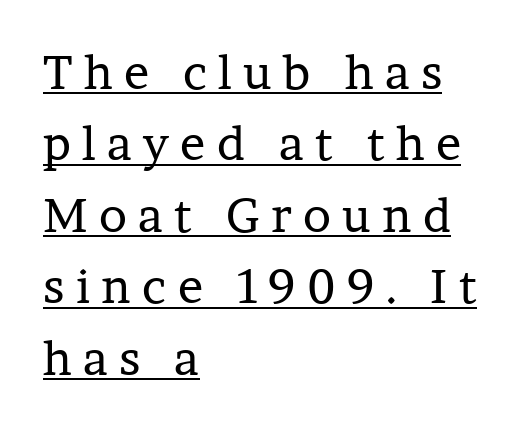
The image shows 47 px regular-weight serif type, upright; set left-aligned, normal line spacing (1.52x), unusually wide letter spacing (+0.24 em), underlined; low stroke contrast and a medium x-height.
